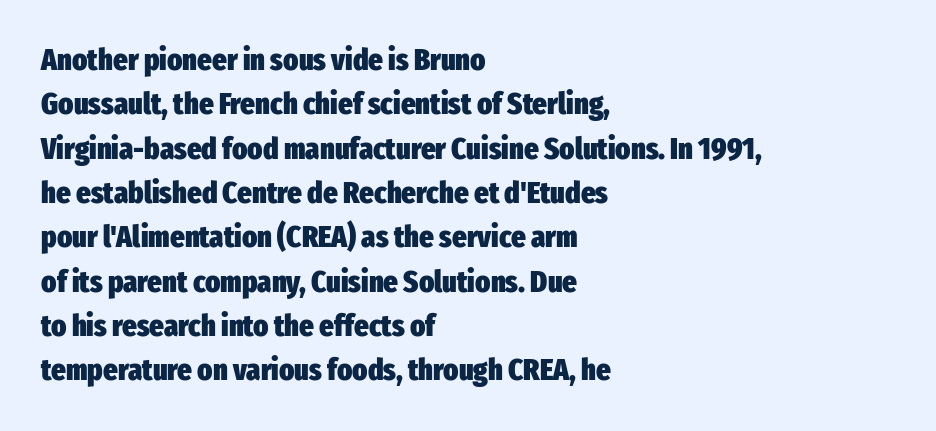
Q: Is the text bold? A: Yes.
Q: Is the text italic (slanted)? A: No, it is upright.
Q: Is the typeface a serif or a sans-serif typeface? A: Sans-serif.
Q: Is the text underlined? A: No.
Q: How is the paragraph aligned? A: Left-aligned.
Q: Is the spacing between letters normal or unusually wide? A: Normal.
Q: Is the spacing between lines tight, normal or loose? A: Normal.
Q: Width (condensed, normal, or wide)? A: Condensed.
Q: Stroke contrast? A: Low.
Q: x-height? A: Medium.
Q: Monospaced? A: No.
